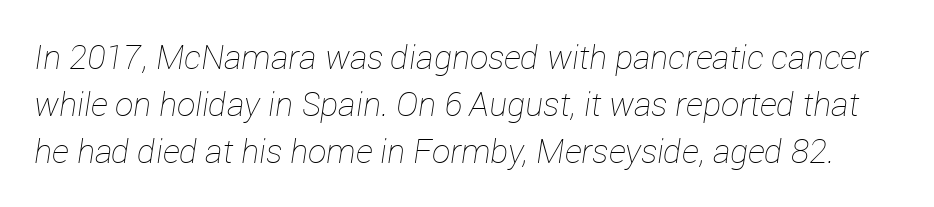
The image shows 33 px thin type, italic (leaning right); set normal line spacing (1.43x), normal letter spacing, not underlined; low stroke contrast and a medium x-height.
